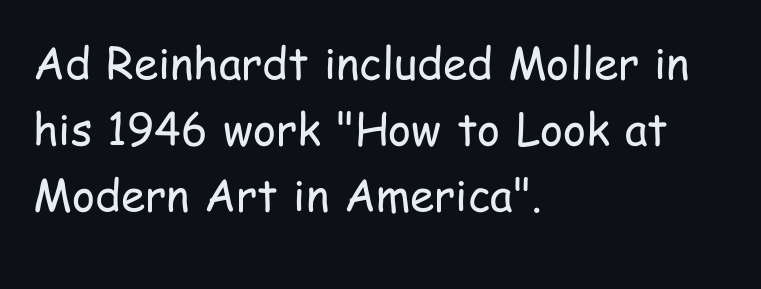
{"serif": "no", "italic": "no", "bold": "no", "weight": "regular", "width": "condensed", "stroke_contrast": "low", "x_height": "medium", "monospaced": "no", "underline": "no", "align": "left", "line_spacing": "normal", "line_spacing_ratio": 1.5, "letter_spacing": "normal", "letter_spacing_em": 0.0, "glyph_px": 44}
